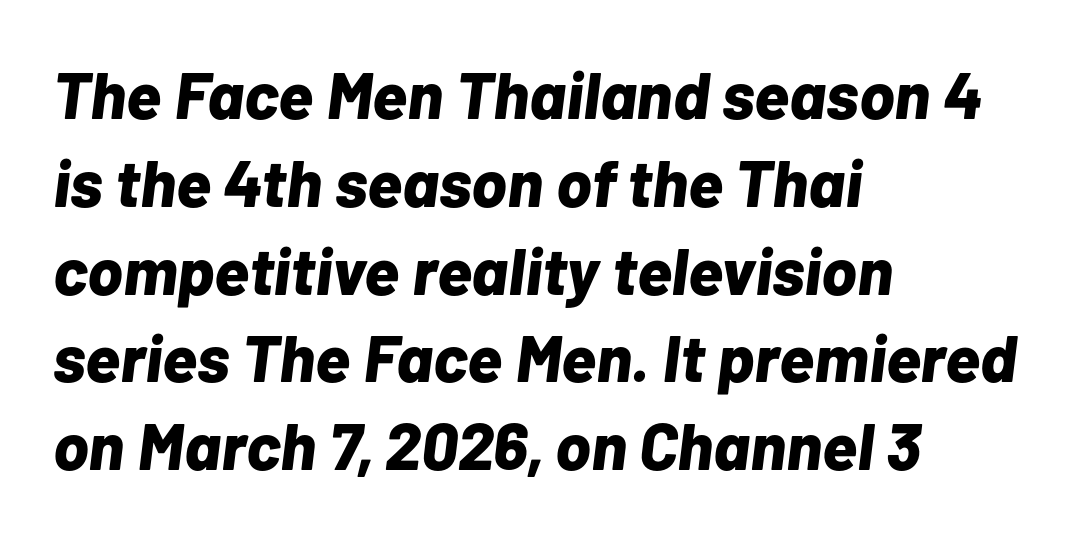
These lines stack with their left ends in a neat column. What weight is shown? A full bold with thick strokes. Horizontal bands of white between lines are of average thickness. Spacing between characters is what you'd get straight out of the box. Has an underline been added? It has not.
